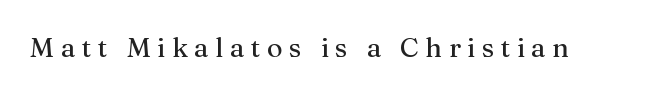
The image shows 27 px text type, upright; set unusually wide letter spacing (+0.24 em), not underlined.
